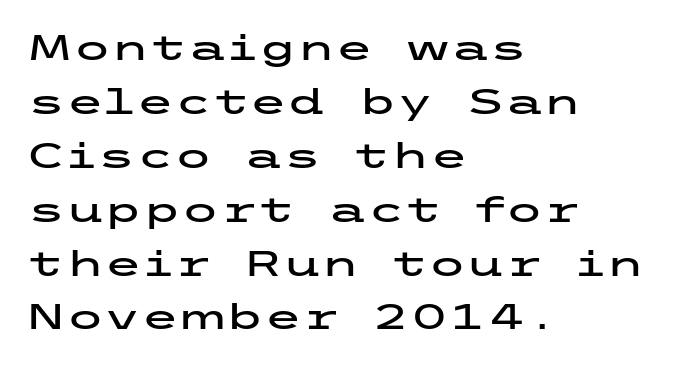
{"serif": "no", "italic": "no", "width": "wide", "stroke_contrast": "low", "x_height": "medium", "underline": "no", "align": "left", "line_spacing": "normal", "line_spacing_ratio": 1.54, "letter_spacing": "normal", "letter_spacing_em": 0.0, "glyph_px": 35}
